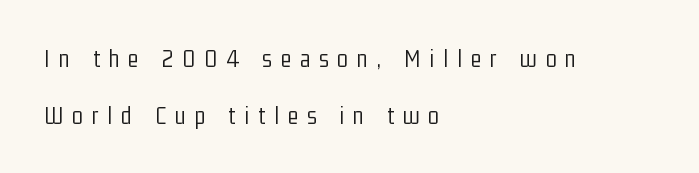
Vertical strokes here are truly vertical. Is the letter spacing exaggerated? Yes — the characters are pushed far apart. Rows of type keep a wide berth in the vertical direction. Caption: face not bold, strokes unweighted. The compositor pushed each line to the left boundary. The passage shown is not underscored anywhere.
